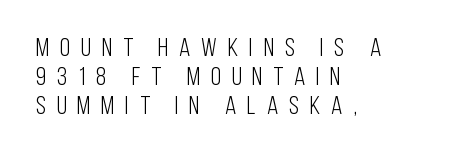
{"italic": "no", "bold": "no", "underline": "no", "align": "left", "line_spacing": "tight", "line_spacing_ratio": 1.11, "letter_spacing": "wide", "letter_spacing_em": 0.42, "glyph_px": 26}
